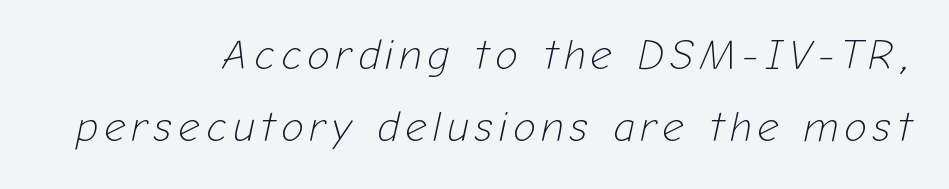
Each letter keeps its own natural width here, so spacing adapts to shape. The font is comparable to plain body text, perhaps lighter. Every row of glyphs terminates at an identical x-position on the right. The text carries the slant typical of an italic or oblique font. The baseline area is clear.
